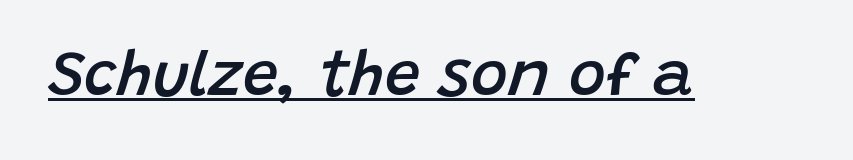
Here the designer chose a conventional face with non-uniform glyph widths. The letters are slanted; this is an italic face. Standard letterfit; no display-style spreading of the glyphs. Underline: present.
